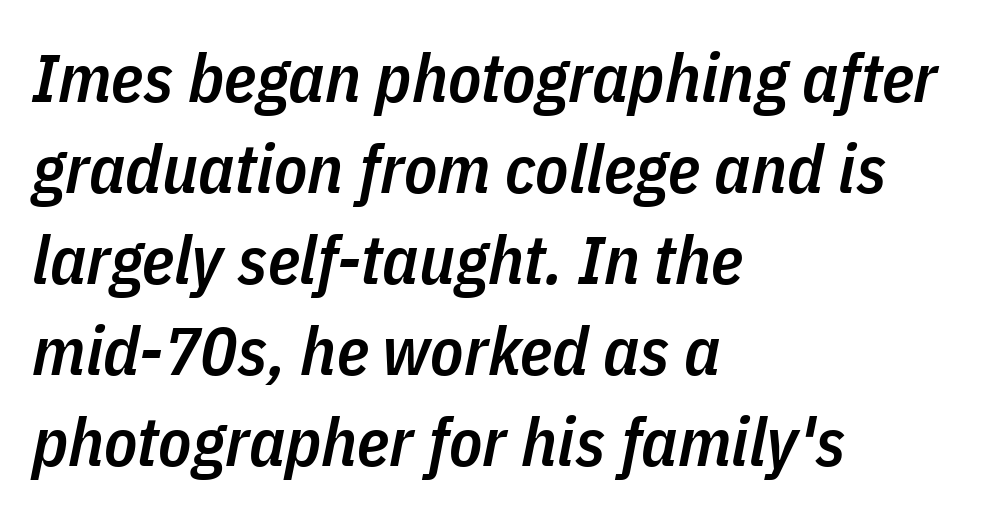
Q: Is the text bold? A: Semi-bold.
Q: Is the text italic (slanted)? A: Yes, it leans right by about 11 degrees.
Q: Is the text underlined? A: No.
Q: How is the paragraph aligned? A: Left-aligned.
Q: Is the spacing between letters normal or unusually wide? A: Normal.
Q: Is the spacing between lines tight, normal or loose? A: Normal.
Q: Width (condensed, normal, or wide)? A: Condensed.
Q: Stroke contrast? A: Low.
Q: x-height? A: Medium.
Q: Monospaced? A: No.
